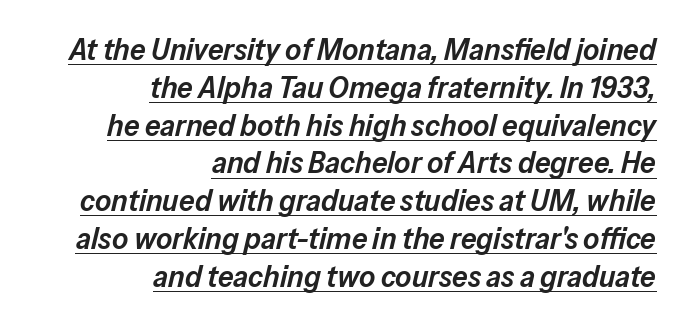
{"italic": "yes", "lean": "right", "slant_degrees": 13, "bold": "semi", "weight": "semibold", "width": "normal", "stroke_contrast": "low", "x_height": "medium", "monospaced": "no", "underline": "yes", "align": "right", "line_spacing_ratio": 1.22, "letter_spacing": "normal", "letter_spacing_em": 0.0, "glyph_px": 31}
